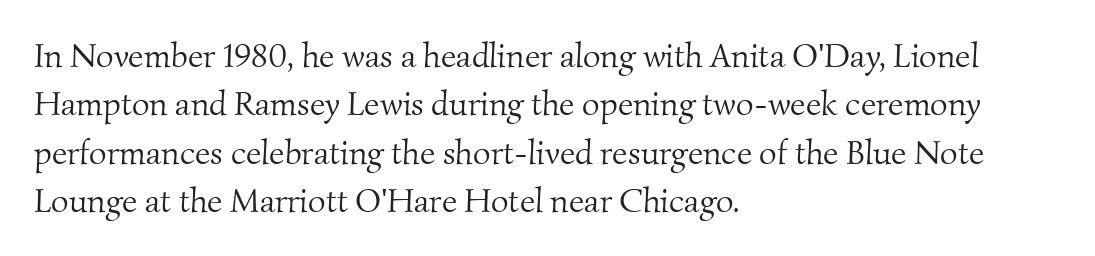
{"serif": "yes", "bold": "no", "weight": "light", "width": "normal", "stroke_contrast": "medium", "x_height": "small", "monospaced": "no", "underline": "no", "align": "left", "line_spacing": "normal", "line_spacing_ratio": 1.42, "letter_spacing": "normal", "letter_spacing_em": 0.0, "glyph_px": 34}
